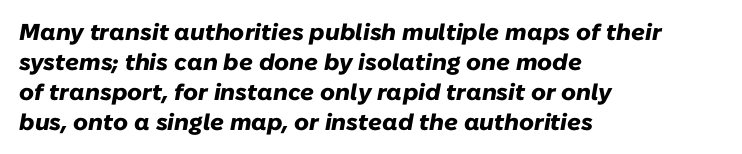
Q: Is the text bold? A: Yes.
Q: Is the text italic (slanted)? A: Yes, it leans right by about 10 degrees.
Q: Is the text underlined? A: No.
Q: How is the paragraph aligned? A: Left-aligned.
Q: Is the spacing between letters normal or unusually wide? A: Normal.
Q: Is the spacing between lines tight, normal or loose? A: Normal.
